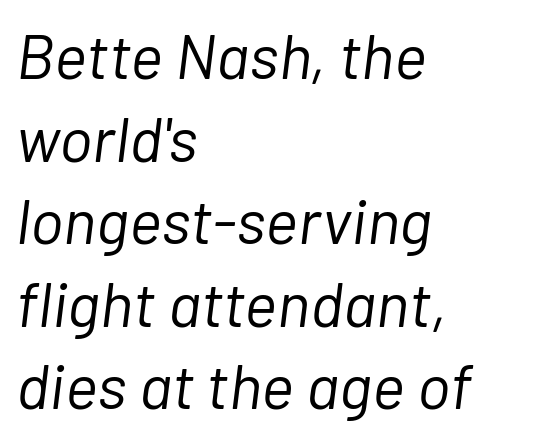
Does the copy run flush right? No — it runs flush left. Caption: standard tracking, unaltered. Any mark beneath the type? The region is blank. Emphasis-style slanted type is in use. Do the characters align in a grid? No, the font is proportional.
